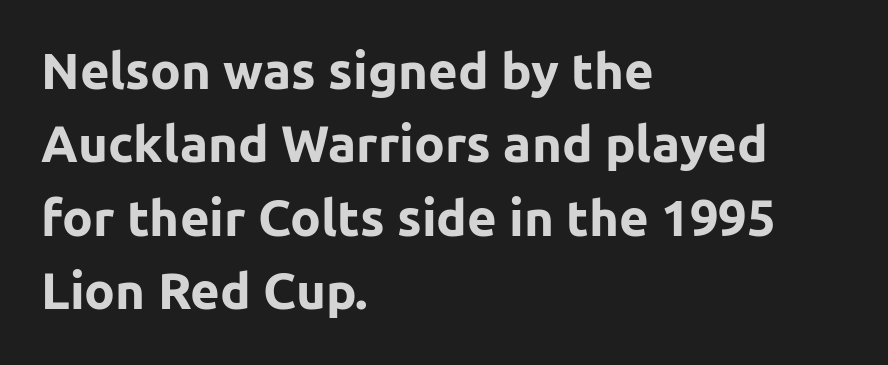
Q: Is the text bold? A: Yes.
Q: Is the text italic (slanted)? A: No, it is upright.
Q: Is the typeface a serif or a sans-serif typeface? A: Sans-serif.
Q: Is the text underlined? A: No.
Q: How is the paragraph aligned? A: Left-aligned.
Q: Is the spacing between letters normal or unusually wide? A: Normal.
Q: Is the spacing between lines tight, normal or loose? A: Normal.
Q: Width (condensed, normal, or wide)? A: Normal.
Q: Stroke contrast? A: Low.
Q: x-height? A: Medium.
Q: Monospaced? A: No.
